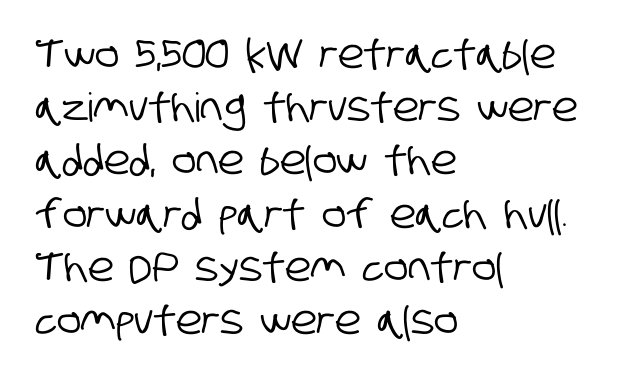
The image shows 40 px condensed sans-serif type; set left-aligned, normal line spacing (1.33x), normal letter spacing, not underlined; low stroke contrast and a large x-height.
